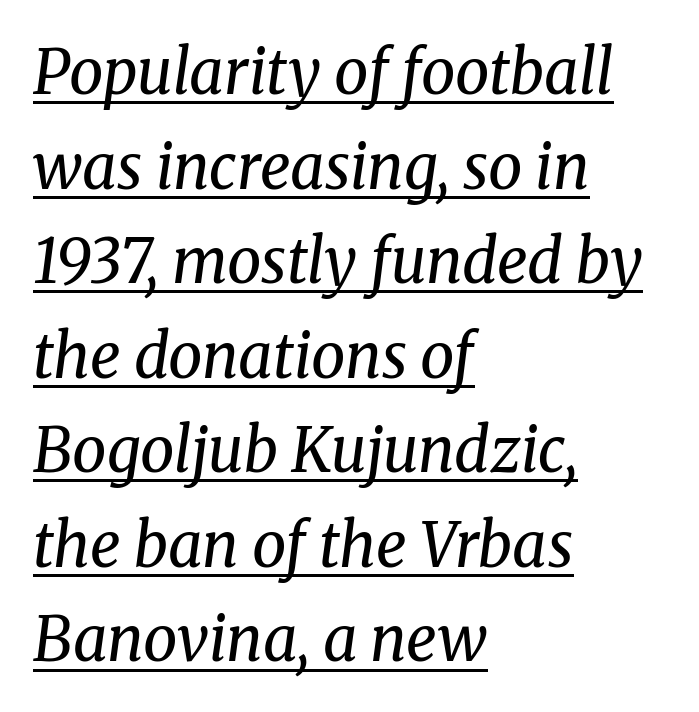
The rendering keeps characters at their native spacing. Compared with typical paragraphs, the rows here are spaced about the same. The compositor pushed each line to the left boundary. Varying glyph widths throughout — classic text-font behaviour. Underlining? Definitely there.
